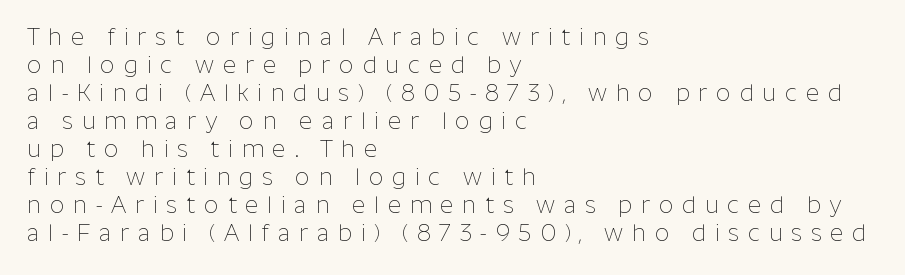
The image shows 23 px text type, upright; set left-aligned, line spacing 1.22x, unusually wide letter spacing (+0.38 em), not underlined.
